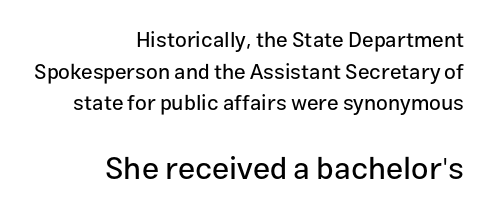
Q: Is the text italic (slanted)? A: No, it is upright.
Q: Is the typeface a serif or a sans-serif typeface? A: Sans-serif.
Q: Is the text underlined? A: No.
Q: How is the paragraph aligned? A: Right-aligned.
Q: Is the spacing between letters normal or unusually wide? A: Normal.
Q: Is the spacing between lines tight, normal or loose? A: Normal.
Q: Which block of text is set in a larger size, the first (top) or the second (bottom)? A: The second (bottom) one.
Q: Width (condensed, normal, or wide)? A: Normal.
Q: Stroke contrast? A: Low.
Q: x-height? A: Medium.
Q: Monospaced? A: No.
